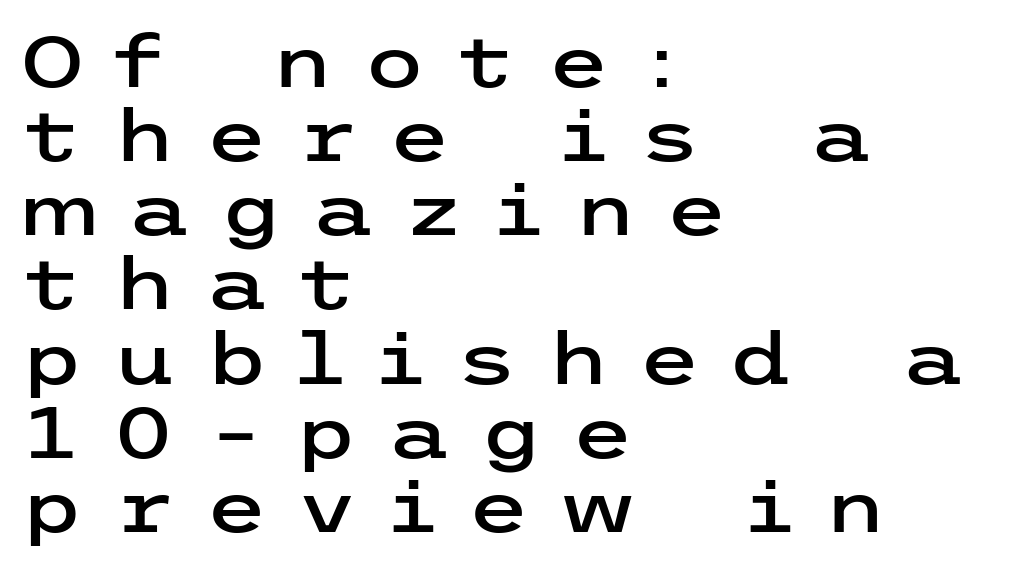
Does extra space separate the letters? Yes, quite a lot of it. Quick note: interline space is minimal. The strip under each line holds only bare page. The face used here is a sans, in the tradition of grotesques and geometrics.
